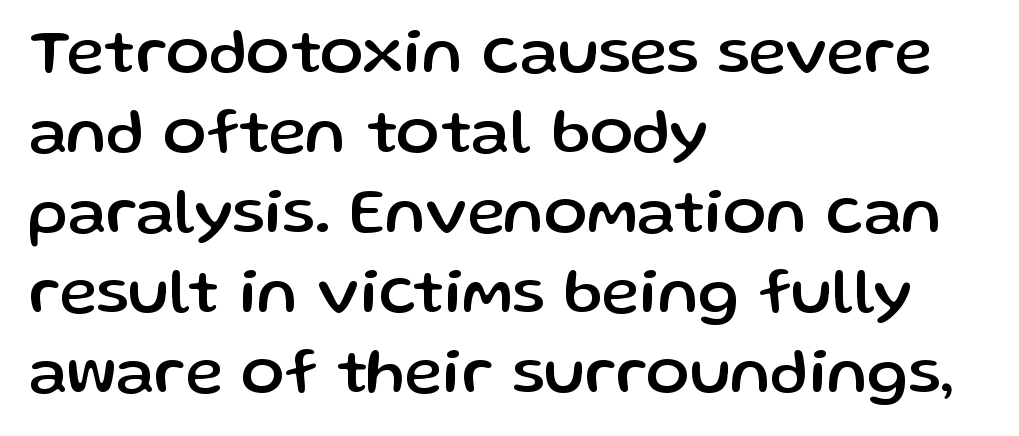
The image shows 64 px sans-serif type, upright; set left-aligned, normal line spacing (1.25x), normal letter spacing, not underlined; low stroke contrast and a medium x-height.
